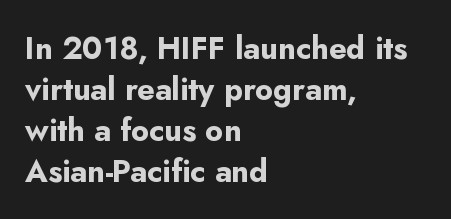
{"serif": "no", "italic": "no", "bold": "yes", "weight": "bold", "width": "normal", "stroke_contrast": "low", "x_height": "small", "monospaced": "no", "underline": "no", "align": "left", "line_spacing": "normal", "line_spacing_ratio": 1.32, "letter_spacing": "normal", "letter_spacing_em": 0.0, "glyph_px": 31}
